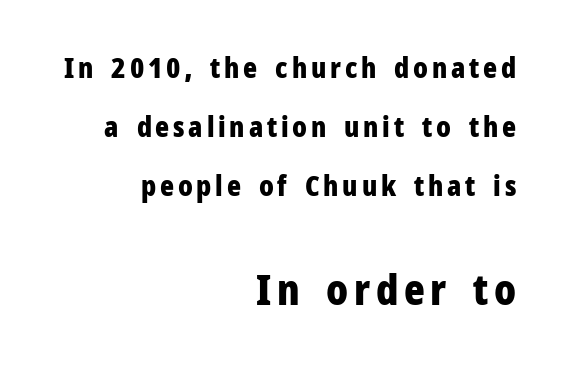
{"serif": "no", "italic": "no", "bold": "yes", "weight": "bold", "width": "condensed", "stroke_contrast": "low", "x_height": "medium", "monospaced": "no", "underline": "no", "align": "right", "line_spacing": "loose", "line_spacing_ratio": 2.04, "larger_block": "second", "size_ratio": 1.48, "glyph_px": 43}
